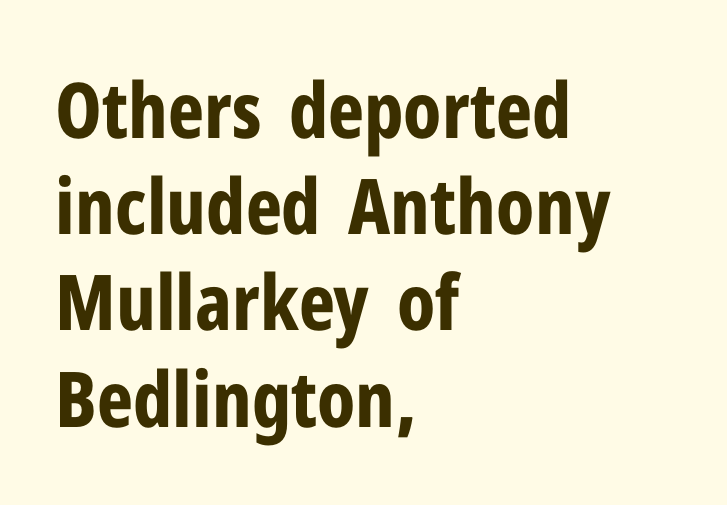
Typesetter's note: full bold, strokes at maximum text heaviness. This rendering features lettering with no underline. Does extra space separate the letters? No, they use regular spacing. The letters carry no serifs — their stems end cleanly without finishing strokes. Quick note: not italic, upright.
